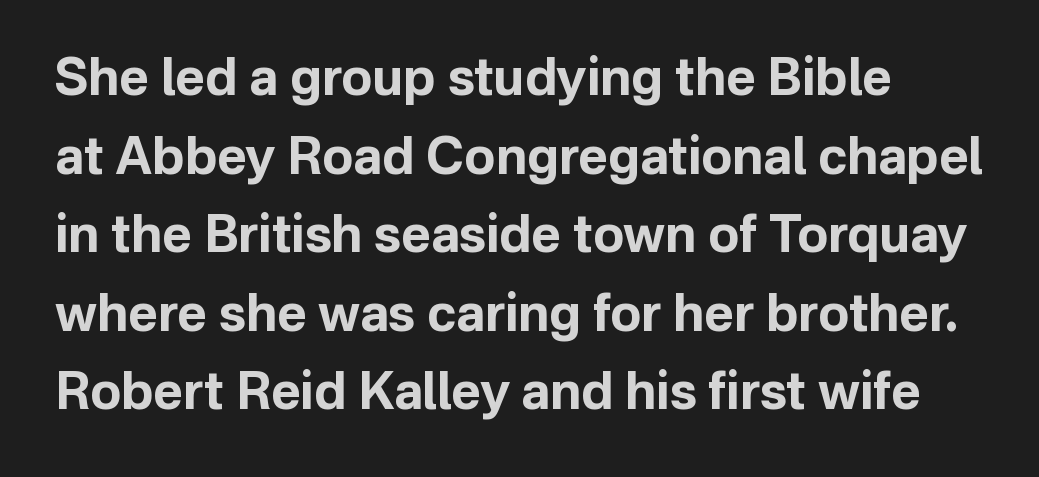
Q: Is the text bold? A: Yes.
Q: Is the text italic (slanted)? A: No, it is upright.
Q: Is the typeface a serif or a sans-serif typeface? A: Sans-serif.
Q: Is the text underlined? A: No.
Q: Is the spacing between letters normal or unusually wide? A: Normal.
Q: Is the spacing between lines tight, normal or loose? A: Normal.
Q: Width (condensed, normal, or wide)? A: Normal.
Q: Stroke contrast? A: Low.
Q: x-height? A: Medium.
Q: Monospaced? A: No.
